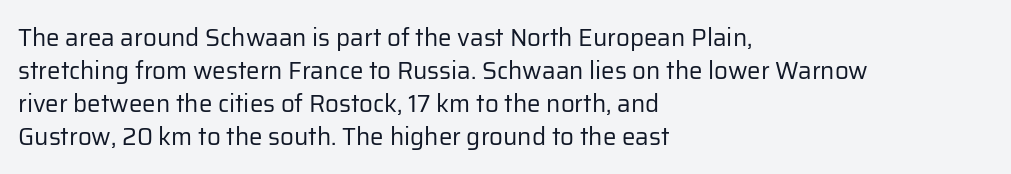
These lines stack with their left ends in a neat column. Letters rest on an invisible, unmarked baseline. The lines sit at an ordinary, default distance from one another. The type sits square on the baseline with zero lean. No letter is thick-stroked: the sample isn't bold. Default kerning and tracking; the words read as compact shapes.
